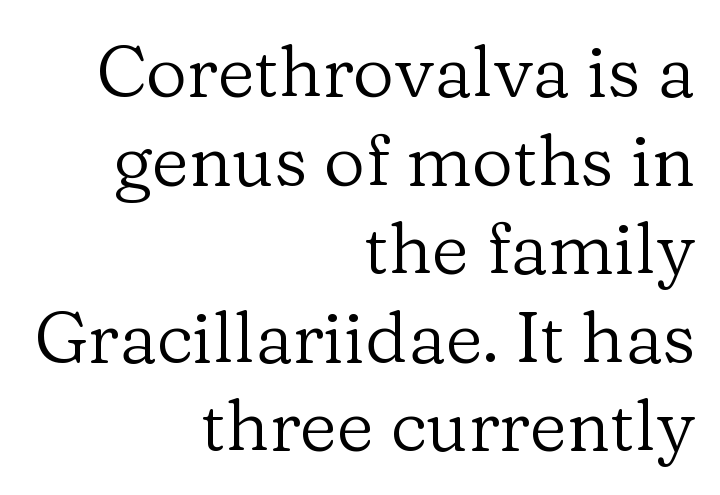
{"serif": "yes", "italic": "no", "bold": "no", "weight": "regular", "width": "normal", "stroke_contrast": "low", "x_height": "medium", "monospaced": "no", "underline": "no", "align": "right", "line_spacing_ratio": 1.23, "letter_spacing": "normal", "letter_spacing_em": 0.0, "glyph_px": 72}
